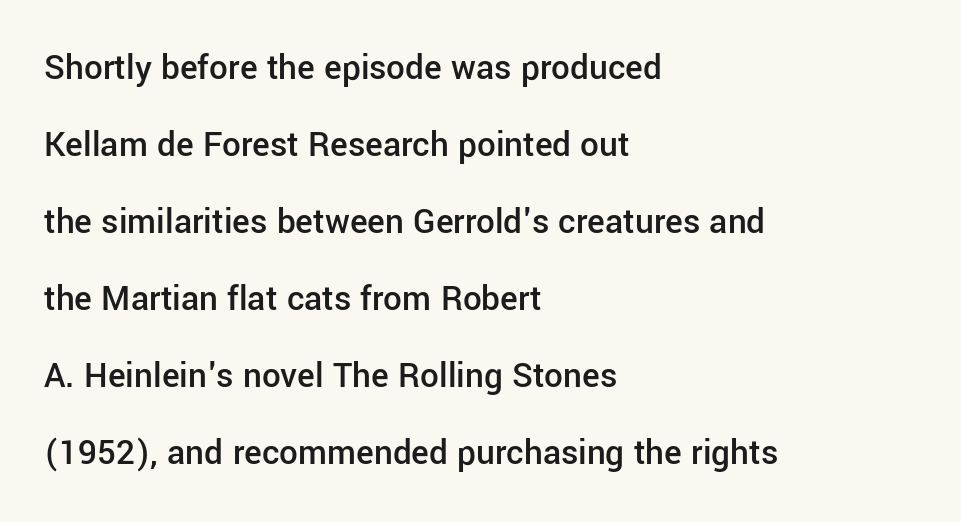
The image shows 37 px semibold sans-serif type, upright; set left-aligned, loose line spacing (2.08x), normal letter spacing, not underlined; low stroke contrast and a medium x-height.
